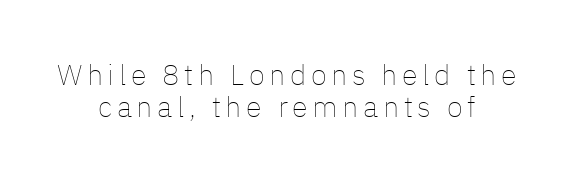
Casual observation: everything's sitting right in the middle. Does the lettering tilt? It doesn't — this is upright. Here the designer chose a conventional face with non-uniform glyph widths. The weight would be labelled regular, book, light, or lighter still. If you measured baseline to baseline, you'd find a short distance. Anything drawn beneath the words? Only blank space.
